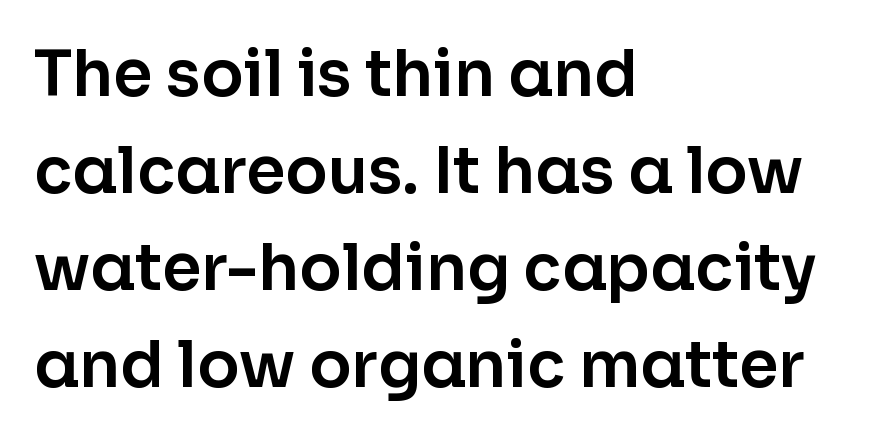
Q: Is the text italic (slanted)? A: No, it is upright.
Q: Is the typeface a serif or a sans-serif typeface? A: Sans-serif.
Q: Is the text underlined? A: No.
Q: How is the paragraph aligned? A: Left-aligned.
Q: Is the spacing between letters normal or unusually wide? A: Normal.
Q: Is the spacing between lines tight, normal or loose? A: Normal.
Q: Width (condensed, normal, or wide)? A: Normal.
Q: Stroke contrast? A: Low.
Q: x-height? A: Medium.
Q: Monospaced? A: No.
